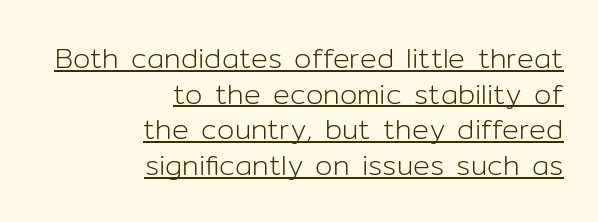
Q: Is the text bold? A: No.
Q: Is the text italic (slanted)? A: No, it is upright.
Q: Is the typeface a serif or a sans-serif typeface? A: Sans-serif.
Q: Is the text underlined? A: Yes.
Q: How is the paragraph aligned? A: Right-aligned.
Q: Is the spacing between letters normal or unusually wide? A: Normal.
Q: Is the spacing between lines tight, normal or loose? A: Normal.
Q: Width (condensed, normal, or wide)? A: Normal.
Q: Stroke contrast? A: Low.
Q: x-height? A: Medium.
Q: Monospaced? A: No.
